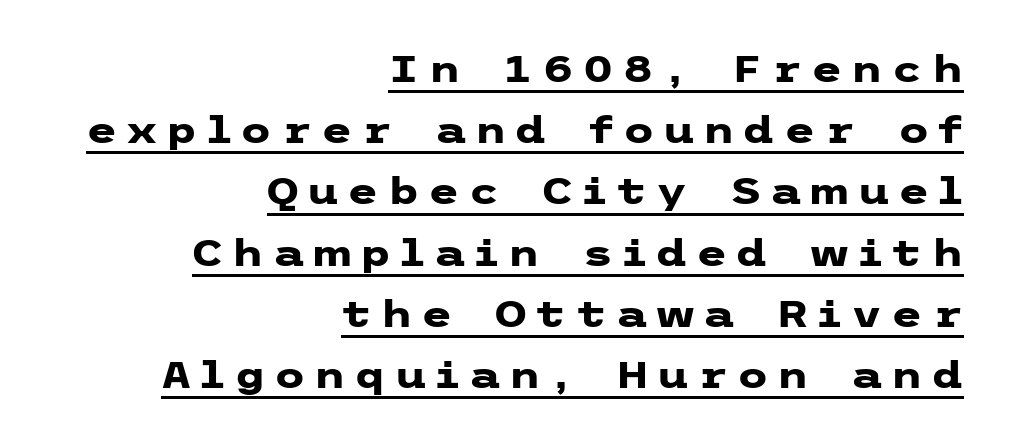
Q: Is the text bold? A: Yes.
Q: Is the text italic (slanted)? A: No, it is upright.
Q: Is the typeface a serif or a sans-serif typeface? A: Sans-serif.
Q: Is the text underlined? A: Yes.
Q: How is the paragraph aligned? A: Right-aligned.
Q: Is the spacing between letters normal or unusually wide? A: Unusually wide.
Q: Is the spacing between lines tight, normal or loose? A: Normal.
Q: Width (condensed, normal, or wide)? A: Wide.
Q: Stroke contrast? A: Low.
Q: x-height? A: Medium.
